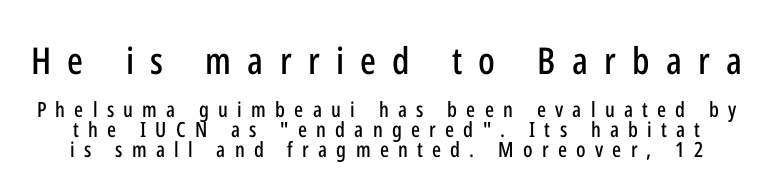
The image shows 37 px condensed sans-serif type, upright; set tight line spacing (0.95x), unusually wide letter spacing (+0.44 em), not underlined; the first (top) block is 1.76x larger; low stroke contrast and a medium x-height.
